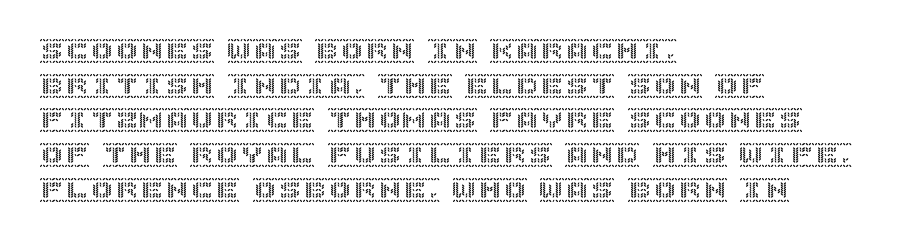
{"italic": "no", "underline": "no", "align": "left", "line_spacing": "normal", "line_spacing_ratio": 1.39, "letter_spacing": "normal", "letter_spacing_em": 0.0, "glyph_px": 25}
